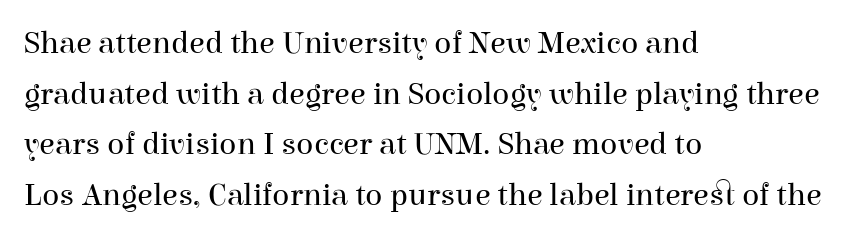
Q: Is the text bold? A: No.
Q: Is the text italic (slanted)? A: No, it is upright.
Q: Is the typeface a serif or a sans-serif typeface? A: Serif.
Q: Is the text underlined? A: No.
Q: How is the paragraph aligned? A: Left-aligned.
Q: Is the spacing between letters normal or unusually wide? A: Normal.
Q: Is the spacing between lines tight, normal or loose? A: Normal.
Q: Width (condensed, normal, or wide)? A: Normal.
Q: Stroke contrast? A: High.
Q: x-height? A: Medium.
Q: Monospaced? A: No.
